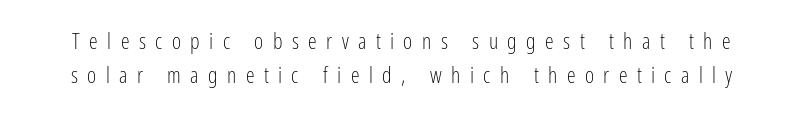
Whoever set this chose a conventional vertical rhythm. Do the letters lean? They stand straight. Caption: expanded tracking, letters set apart. The specimen omits any rule beneath the text block's lines. This reads as an unemphasized weight, regular at the heaviest.
